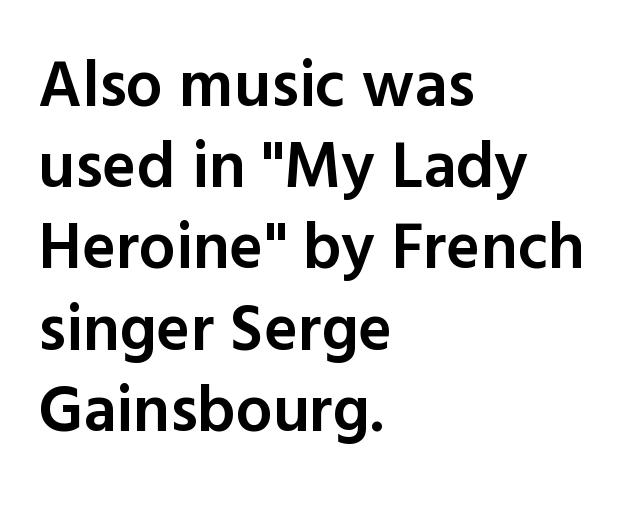
Q: Is the text bold? A: Semi-bold.
Q: Is the text italic (slanted)? A: No, it is upright.
Q: Is the typeface a serif or a sans-serif typeface? A: Sans-serif.
Q: Is the text underlined? A: No.
Q: How is the paragraph aligned? A: Left-aligned.
Q: Is the spacing between letters normal or unusually wide? A: Normal.
Q: Is the spacing between lines tight, normal or loose? A: Normal.
Q: Width (condensed, normal, or wide)? A: Normal.
Q: x-height? A: Medium.
Q: Monospaced? A: No.
